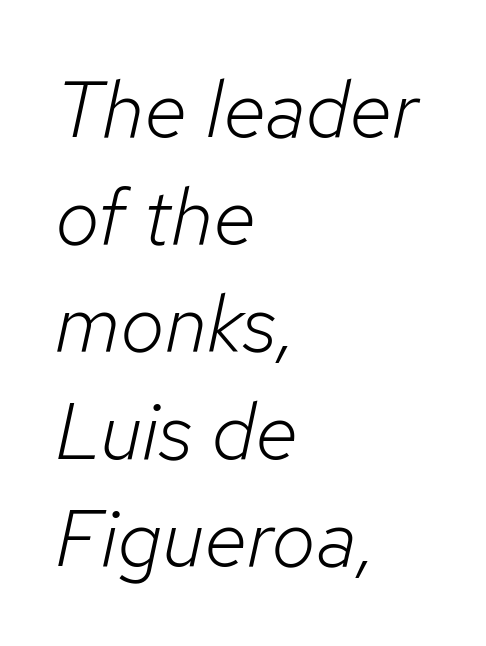
{"italic": "yes", "lean": "right", "slant_degrees": 12, "bold": "no", "weight": "light", "width": "normal", "stroke_contrast": "low", "x_height": "medium", "monospaced": "no", "underline": "no", "align": "left", "line_spacing": "normal", "line_spacing_ratio": 1.34, "letter_spacing": "normal", "letter_spacing_em": 0.0, "glyph_px": 80}
